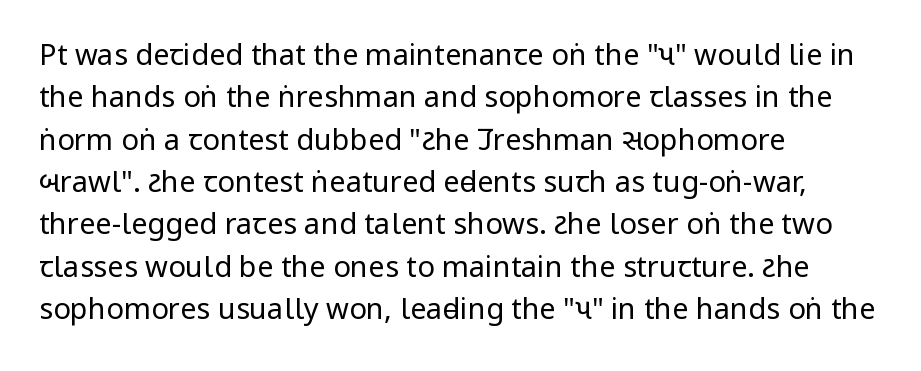
{"serif": "no", "italic": "no", "bold": "no", "weight": "regular", "width": "condensed", "stroke_contrast": "low", "x_height": "large", "monospaced": "no", "underline": "no", "align": "left", "line_spacing": "normal", "line_spacing_ratio": 1.46, "letter_spacing": "normal", "letter_spacing_em": 0.0, "glyph_px": 29}
